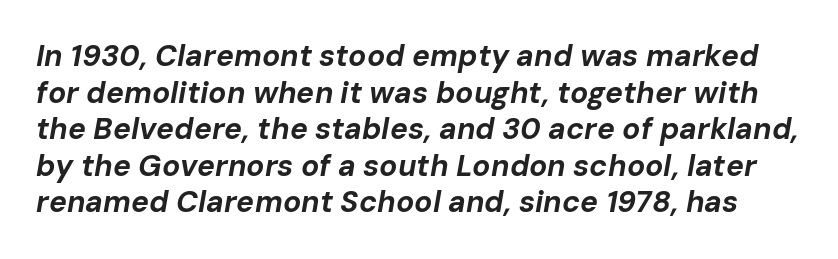
The letters advance in unequal steps, a hallmark of proportional type. Stroke thickness is high; the sample reads as a true bold. Tracking here is standard; glyphs follow each other at the usual distance. Quick note: italic.
